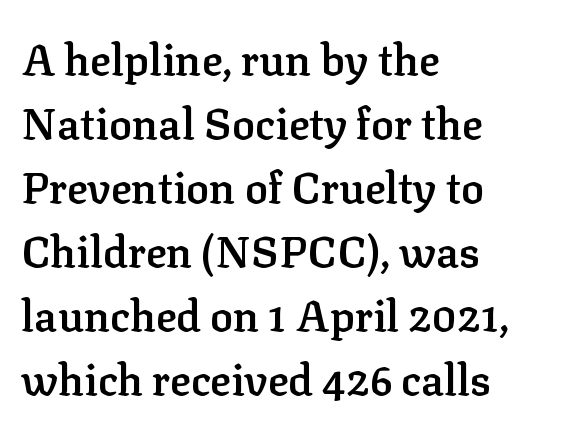
The image shows 43 px semibold serif type, upright; set left-aligned, normal line spacing (1.49x), normal letter spacing, not underlined; low stroke contrast and a medium x-height.
